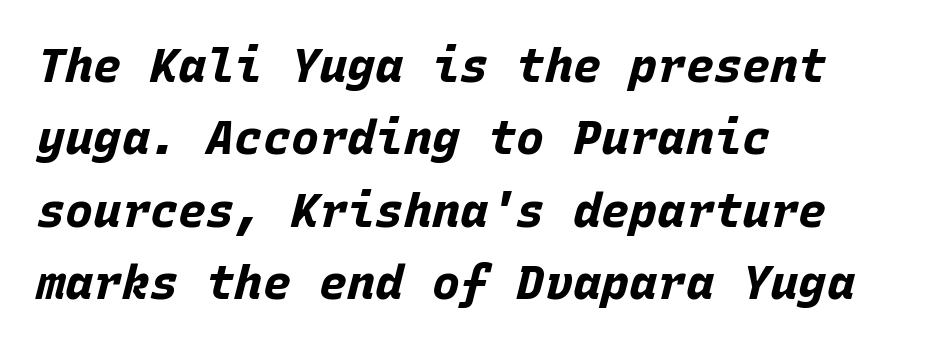
{"italic": "yes", "lean": "right", "slant_degrees": 15, "bold": "yes", "weight": "bold", "width": "normal", "stroke_contrast": "low", "x_height": "large", "monospaced": "yes", "underline": "no", "align": "left", "line_spacing": "normal", "line_spacing_ratio": 1.54, "letter_spacing": "normal", "letter_spacing_em": 0.0, "glyph_px": 47}
